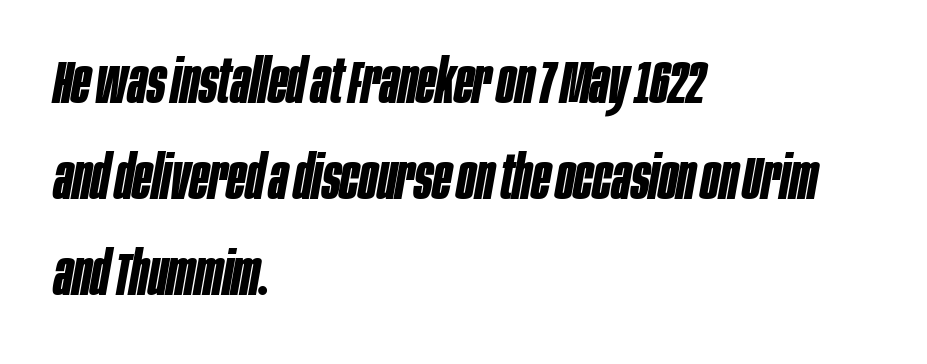
{"italic": "yes", "lean": "right", "slant_degrees": 10, "bold": "yes", "weight": "bold", "width": "condensed", "stroke_contrast": "low", "x_height": "large", "monospaced": "no", "underline": "no", "align": "left", "line_spacing": "normal", "line_spacing_ratio": 1.57, "letter_spacing": "normal", "letter_spacing_em": 0.0, "glyph_px": 61}
